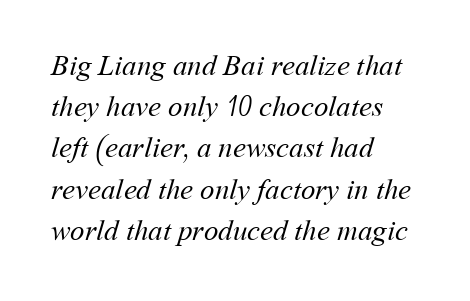
Q: Is the text bold? A: No.
Q: Is the text underlined? A: No.
Q: How is the paragraph aligned? A: Left-aligned.
Q: Is the spacing between letters normal or unusually wide? A: Normal.
Q: Is the spacing between lines tight, normal or loose? A: Normal.
Q: Width (condensed, normal, or wide)? A: Normal.
Q: Stroke contrast? A: Medium.
Q: x-height? A: Medium.
Q: Monospaced? A: No.
